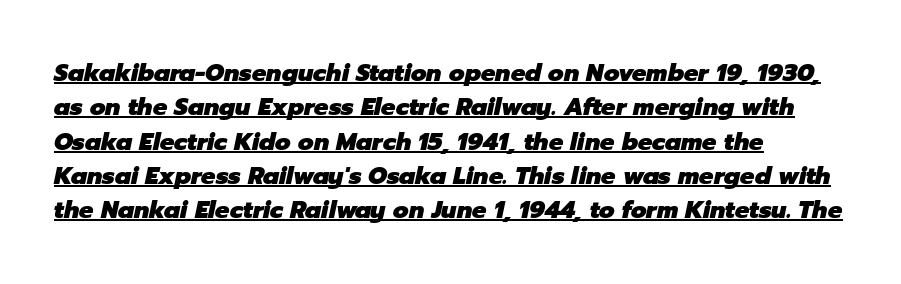
The image shows 24 px bold type, italic (leaning right); set left-aligned, normal line spacing (1.43x), normal letter spacing, underlined.
